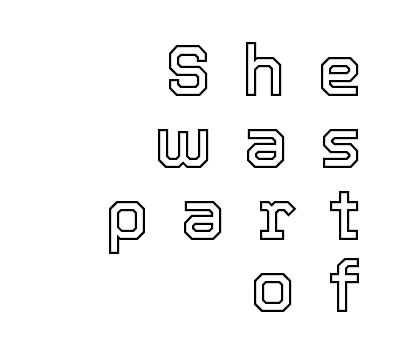
The image shows 72 px text type, upright; set right-aligned, tight line spacing (1.0x), unusually wide letter spacing (+0.43 em), not underlined; a medium x-height.
